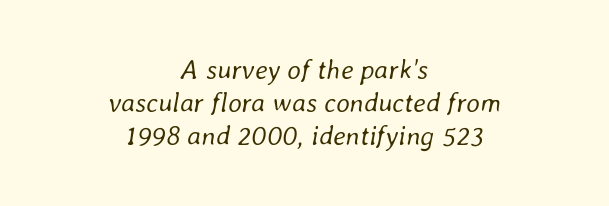
Q: Is the text bold? A: No.
Q: Is the text italic (slanted)? A: Yes, it leans right by about 8 degrees.
Q: Is the text underlined? A: No.
Q: How is the paragraph aligned? A: Centered.
Q: Is the spacing between letters normal or unusually wide? A: Normal.
